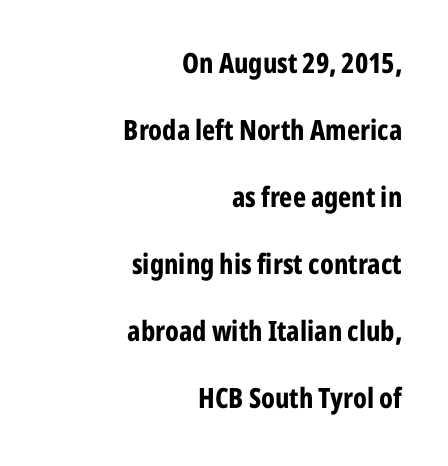
The image shows 28 px bold, condensed sans-serif type, upright; set right-aligned, loose line spacing (2.39x), normal letter spacing, not underlined; low stroke contrast and a medium x-height.
